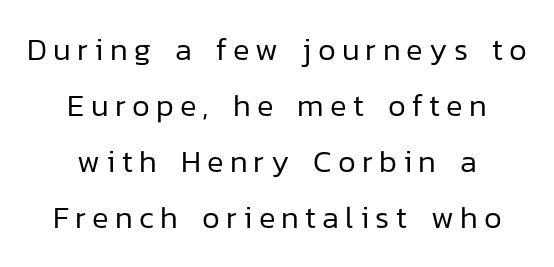
Q: Is the text bold? A: No.
Q: Is the text italic (slanted)? A: No, it is upright.
Q: Is the typeface a serif or a sans-serif typeface? A: Sans-serif.
Q: Is the text underlined? A: No.
Q: How is the paragraph aligned? A: Centered.
Q: Is the spacing between letters normal or unusually wide? A: Unusually wide.
Q: Width (condensed, normal, or wide)? A: Normal.
Q: Stroke contrast? A: Low.
Q: x-height? A: Medium.
Q: Monospaced? A: No.
